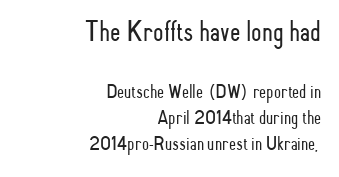
The image shows 30 px light, condensed sans-serif type, upright; set right-aligned, normal line spacing (1.32x), normal letter spacing, not underlined; the first (top) block is 1.5x larger; low stroke contrast and a small x-height.
